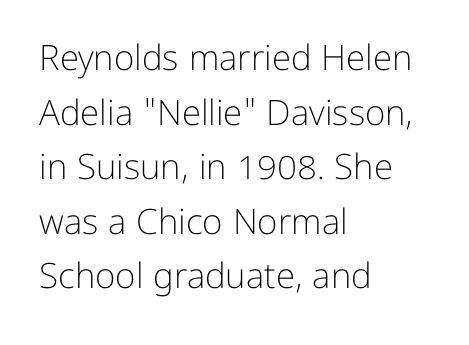
Style check: upright. Grotesque or geometric, the face here clearly has no serifs. Reading down the block, your eye returns to a fixed left position each line. The space between consecutive lines is moderate. Tracking value appears to be zero — textbook default spacing. Check the space under the baseline: it is left empty.
